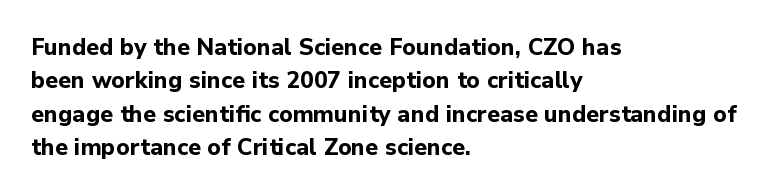
The image shows 23 px bold type, upright; set left-aligned, normal line spacing (1.45x), normal letter spacing, not underlined.
